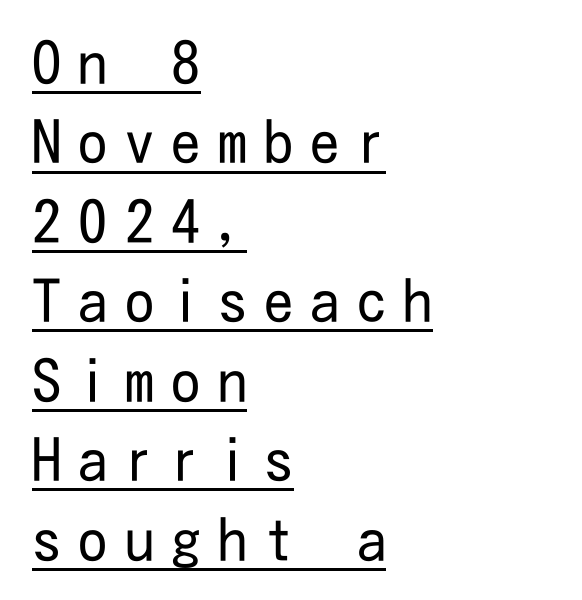
If you drew a ruler down the left edge, every line would touch it. A typesetter would label this face a sans. The block of text has a typical density, with ordinary space between rows. Stems and bowls with no extra thickness — not bold. Loose tracking; the words dissolve into strings of separated letters. The type sits square on the baseline with zero lean.
